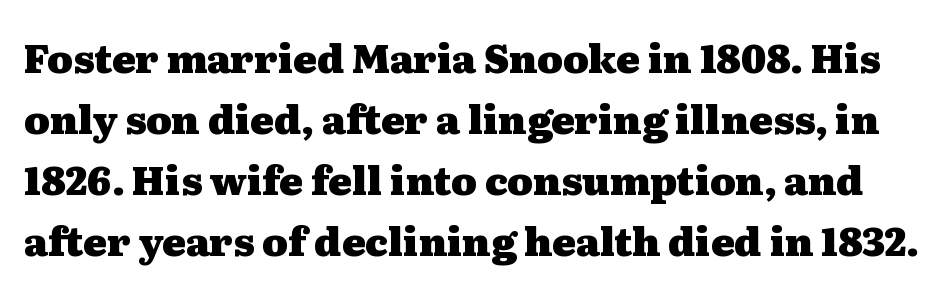
The image shows 39 px heavy, wide serif type, upright; set normal line spacing (1.56x), normal letter spacing, not underlined; medium stroke contrast and a medium x-height.
